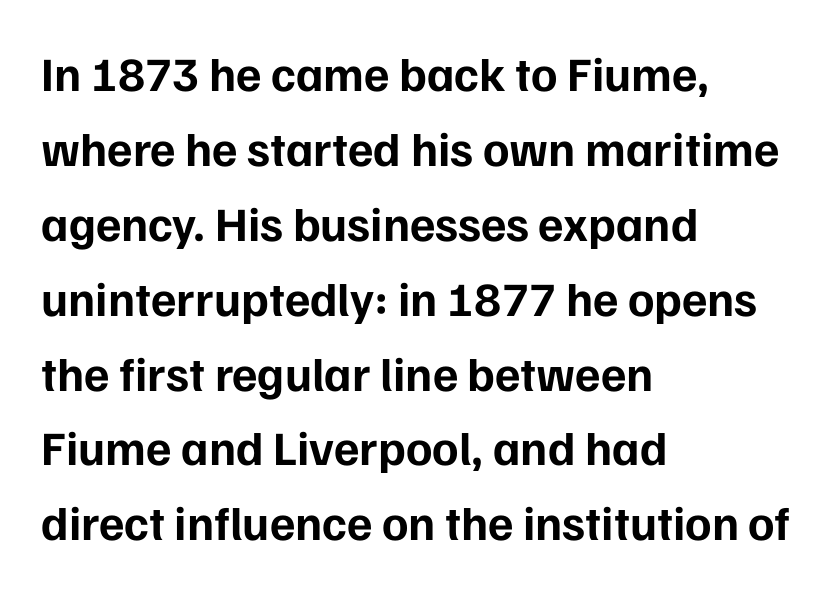
A typesetter would call this zero additional tracking. The block of text has a typical density, with ordinary space between rows. Typographically, this falls in the sans-serif category. The passage is arranged the way most books set body copy — flush left. The axis of the letterforms is exactly vertical. Underline: absent.
